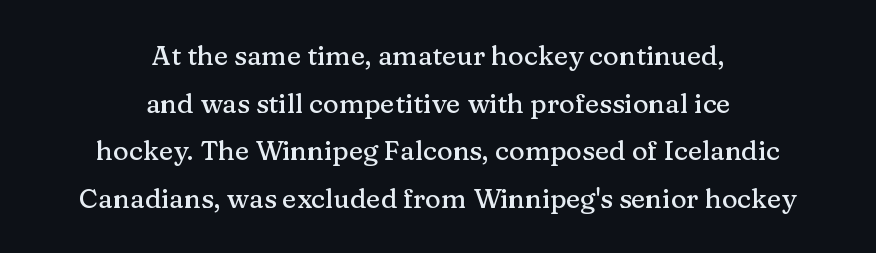
Q: Is the text italic (slanted)? A: No, it is upright.
Q: Is the text underlined? A: No.
Q: How is the paragraph aligned? A: Centered.
Q: Is the spacing between letters normal or unusually wide? A: Normal.
